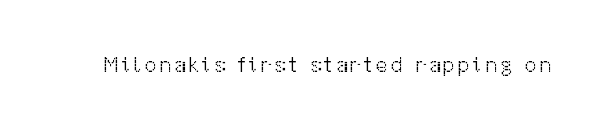
Q: Is the text bold? A: No.
Q: Is the text italic (slanted)? A: No, it is upright.
Q: Is the text underlined? A: No.
